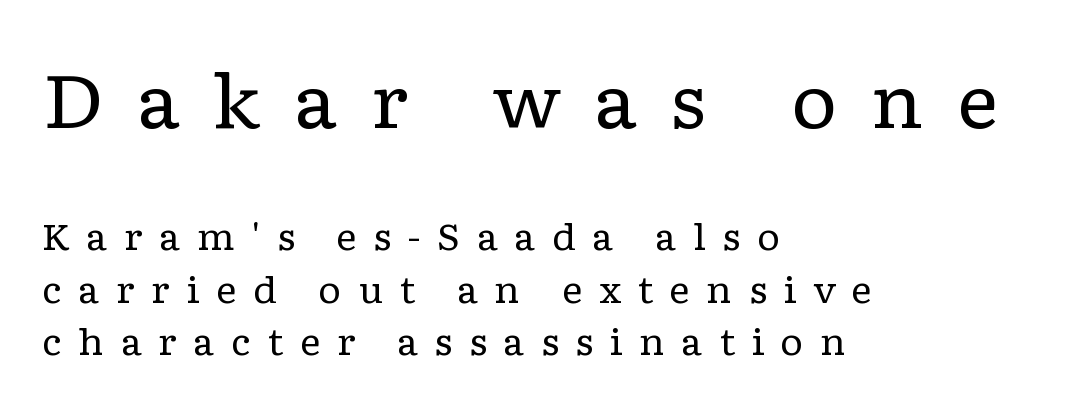
{"serif": "yes", "italic": "no", "bold": "no", "weight": "regular", "width": "wide", "stroke_contrast": "low", "x_height": "medium", "monospaced": "no", "underline": "no", "align": "left", "line_spacing": "normal", "line_spacing_ratio": 1.46, "letter_spacing": "wide", "letter_spacing_em": 0.45, "larger_block": "first", "size_ratio": 2.03, "glyph_px": 73}
